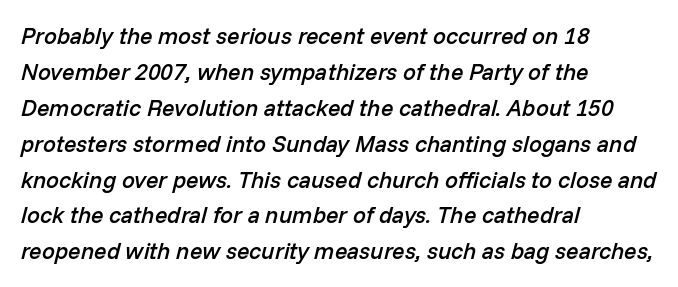
One glance says typical: line gaps are just what's usual. Typographic density is moderately raised because the face is semibold. Lines of text with bare space underneath. The ragged edge is on the right, which tells us the setting is flush left. Honestly, the letter spacing is just normal — you wouldn't notice it. The typography opts for an oblique posture over an upright one.
